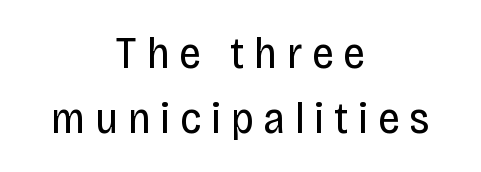
{"serif": "no", "italic": "no", "bold": "no", "weight": "regular", "width": "condensed", "stroke_contrast": "low", "x_height": "large", "monospaced": "no", "underline": "no", "align": "center", "line_spacing": "normal", "line_spacing_ratio": 1.47, "letter_spacing": "wide", "letter_spacing_em": 0.22, "glyph_px": 44}
